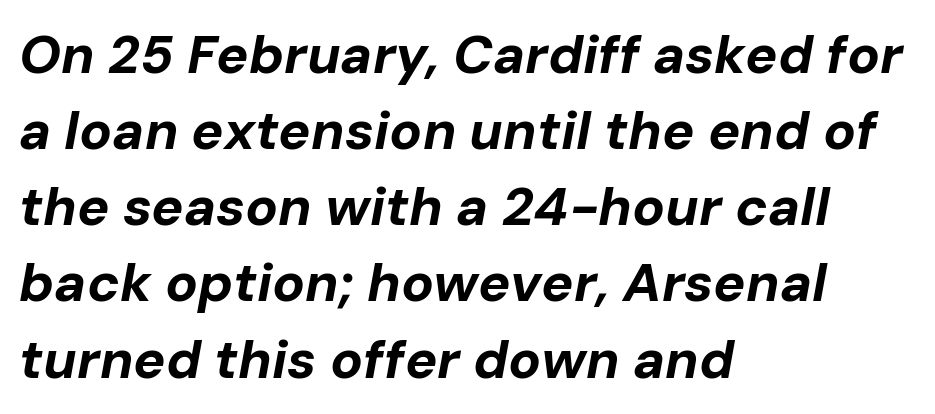
Here the designer chose a conventional face with non-uniform glyph widths. The text carries the slant typical of an italic or oblique font. The glyphs are unaccompanied by any horizontal stroke below them. Default kerning and tracking; the words read as compact shapes.
